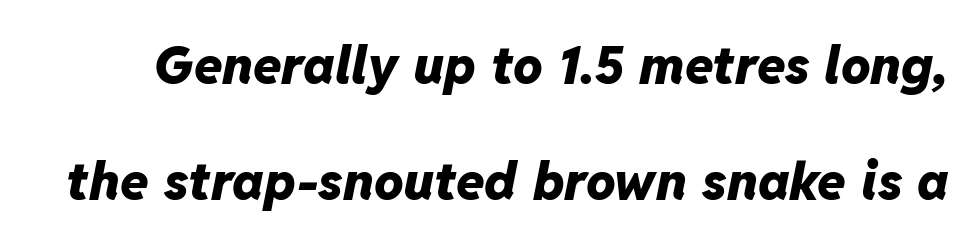
{"italic": "yes", "lean": "right", "slant_degrees": 11, "bold": "yes", "weight": "heavy", "width": "normal", "stroke_contrast": "low", "x_height": "medium", "monospaced": "no", "underline": "no", "line_spacing": "loose", "line_spacing_ratio": 2.23, "letter_spacing": "normal", "letter_spacing_em": 0.0, "glyph_px": 52}
